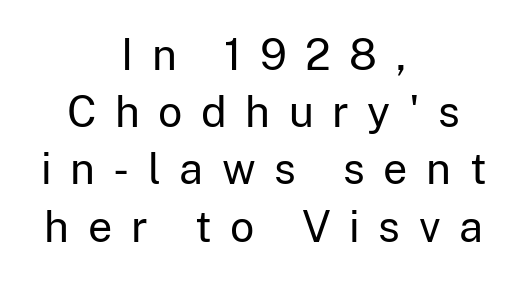
The image shows 43 px regular-weight sans-serif type, upright; set centered, normal line spacing (1.33x), unusually wide letter spacing (+0.43 em), not underlined; low stroke contrast and a medium x-height.
